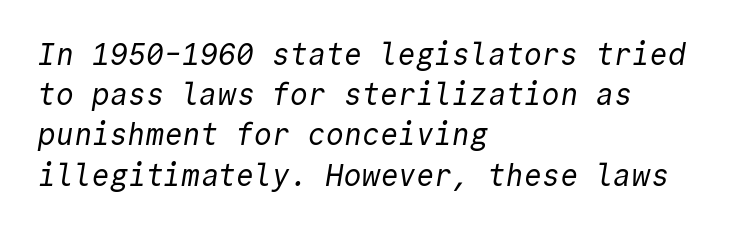
Q: Is the text bold? A: No.
Q: Is the typeface a serif or a sans-serif typeface? A: Sans-serif.
Q: Is the text underlined? A: No.
Q: How is the paragraph aligned? A: Left-aligned.
Q: Is the spacing between letters normal or unusually wide? A: Normal.
Q: Is the spacing between lines tight, normal or loose? A: Normal.
Q: Width (condensed, normal, or wide)? A: Normal.
Q: x-height? A: Medium.
Q: Monospaced? A: Yes.
